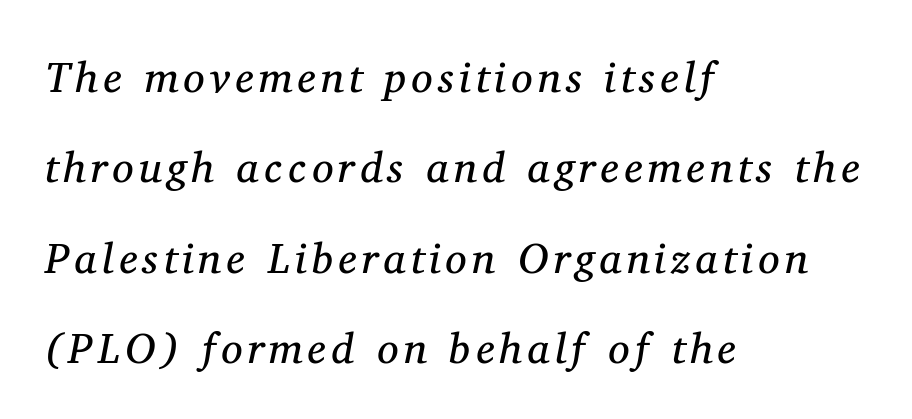
Q: Is the text bold? A: No.
Q: Is the text italic (slanted)? A: Yes, it leans right by about 11 degrees.
Q: Is the typeface a serif or a sans-serif typeface? A: Serif.
Q: Is the text underlined? A: No.
Q: How is the paragraph aligned? A: Left-aligned.
Q: Is the spacing between lines tight, normal or loose? A: Loose.
Q: Width (condensed, normal, or wide)? A: Normal.
Q: Stroke contrast? A: Medium.
Q: x-height? A: Medium.
Q: Monospaced? A: No.
